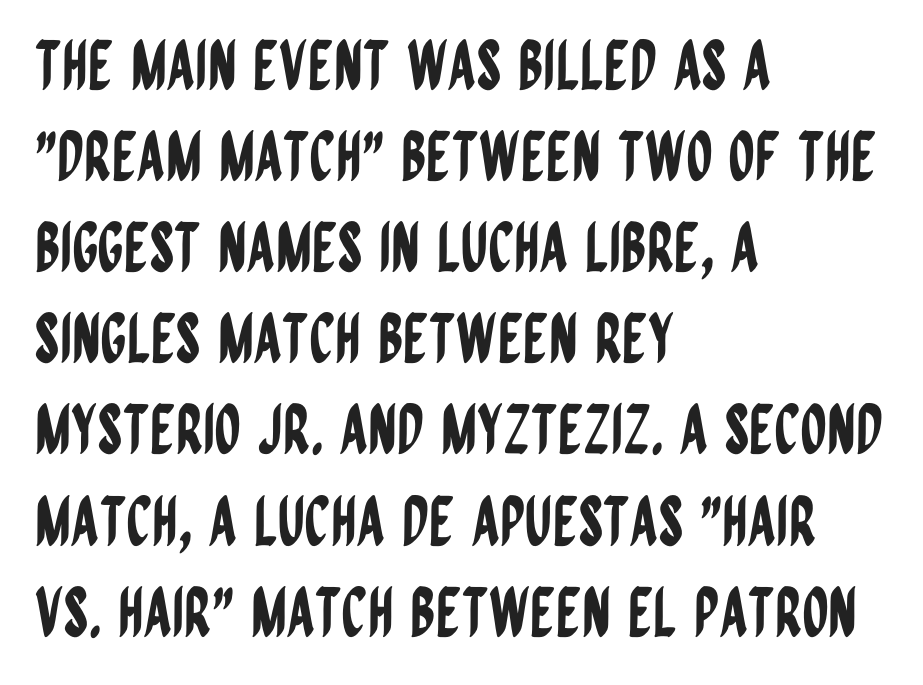
{"serif": "no", "italic": "no", "width": "condensed", "stroke_contrast": "low", "x_height": "large", "monospaced": "no", "underline": "no", "align": "left", "line_spacing": "normal", "line_spacing_ratio": 1.36, "letter_spacing": "normal", "letter_spacing_em": 0.0, "glyph_px": 67}
